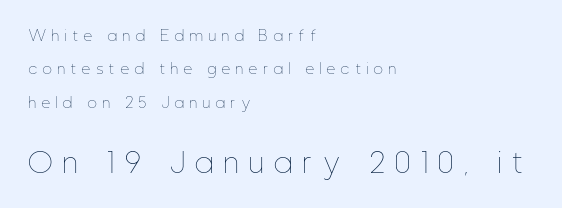
Q: Is the text bold? A: No.
Q: Is the text italic (slanted)? A: No, it is upright.
Q: Is the text underlined? A: No.
Q: How is the paragraph aligned? A: Left-aligned.
Q: Is the spacing between letters normal or unusually wide? A: Unusually wide.
Q: Is the spacing between lines tight, normal or loose? A: Loose.
Q: Which block of text is set in a larger size, the first (top) or the second (bottom)? A: The second (bottom) one.
